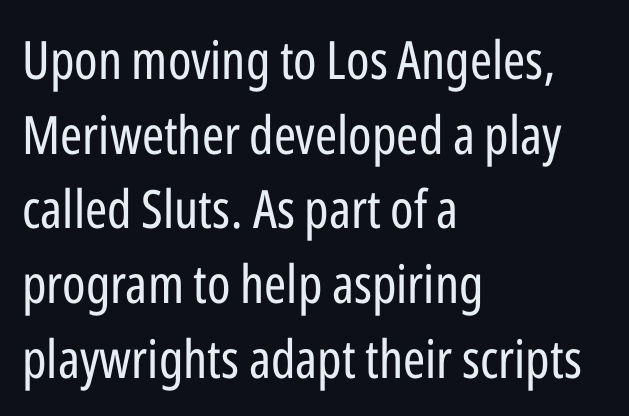
The designer went with a sans here, leaving each stem footless. Quick note: interline space is typical. Short note: letters normally spaced. These lines are rendered in a variable-pitch font.
